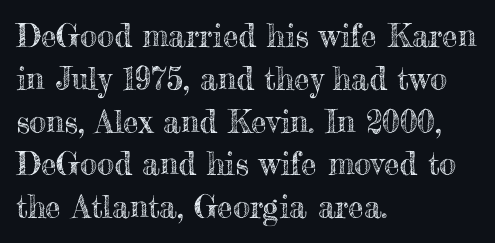
Q: Is the text italic (slanted)? A: No, it is upright.
Q: Is the text underlined? A: No.
Q: How is the paragraph aligned? A: Left-aligned.
Q: Is the spacing between letters normal or unusually wide? A: Normal.
Q: Is the spacing between lines tight, normal or loose? A: Normal.
Q: Width (condensed, normal, or wide)? A: Normal.
Q: x-height? A: Small.
Q: Monospaced? A: No.
